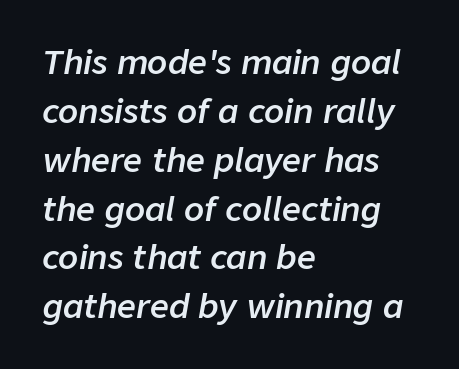
The image shows 33 px semibold type, italic (leaning right); set left-aligned, normal line spacing (1.48x), normal letter spacing, not underlined; low stroke contrast and a medium x-height.
